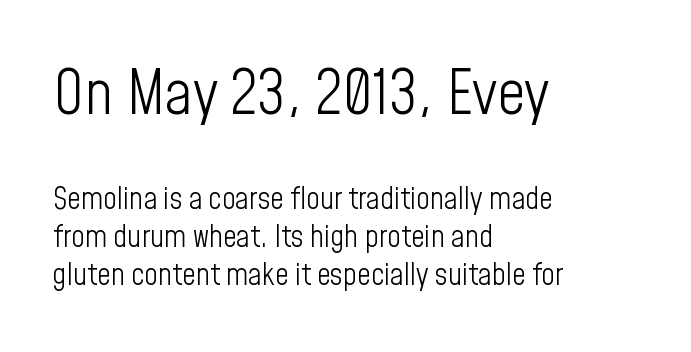
{"serif": "no", "italic": "no", "bold": "no", "weight": "light", "width": "condensed", "stroke_contrast": "low", "x_height": "medium", "monospaced": "no", "underline": "no", "align": "left", "line_spacing": "normal", "line_spacing_ratio": 1.27, "letter_spacing": "normal", "letter_spacing_em": 0.0, "larger_block": "first", "size_ratio": 2.03, "glyph_px": 61}
